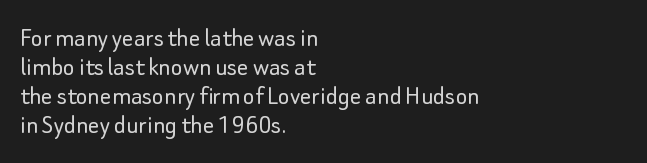
The image shows 28 px light sans-serif type, upright; set left-aligned, tight line spacing (1.04x), normal letter spacing, not underlined; low stroke contrast and a small x-height.
